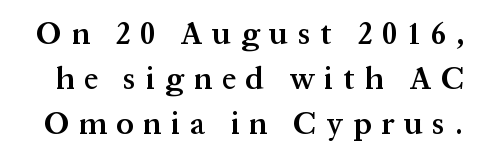
The image shows 31 px semibold serif type, upright; set normal line spacing (1.45x), unusually wide letter spacing (+0.32 em), not underlined; medium stroke contrast and a medium x-height.
